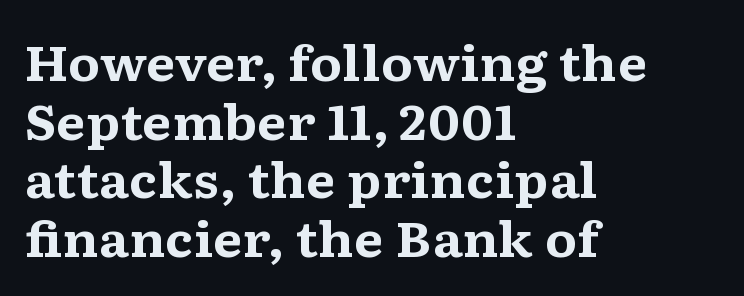
Q: Is the text bold? A: Yes.
Q: Is the text italic (slanted)? A: No, it is upright.
Q: Is the typeface a serif or a sans-serif typeface? A: Serif.
Q: Is the text underlined? A: No.
Q: How is the paragraph aligned? A: Left-aligned.
Q: Is the spacing between letters normal or unusually wide? A: Normal.
Q: Width (condensed, normal, or wide)? A: Wide.
Q: Stroke contrast? A: Medium.
Q: x-height? A: Medium.
Q: Monospaced? A: No.
